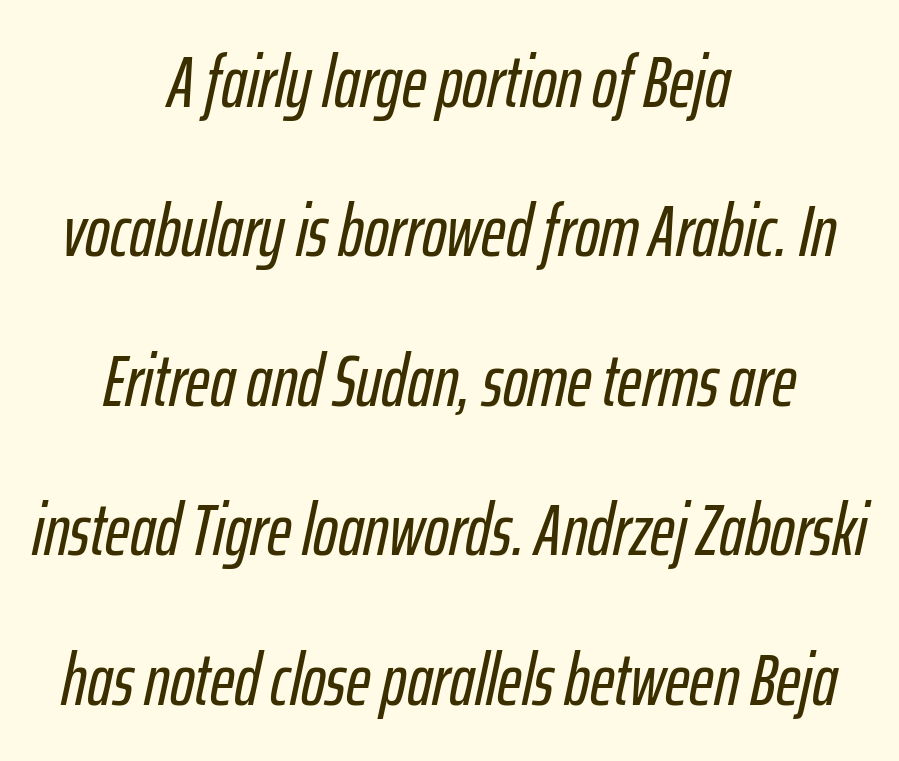
The passage shown is typed in a proportional face where columns would drift. An italicized treatment has been applied to the whole sample. Spacing between characters is what you'd get straight out of the box. The setting favours the middle, as headings and verse often do. Loosely led — the rows are spread out. Plain, unruled lines of type.
